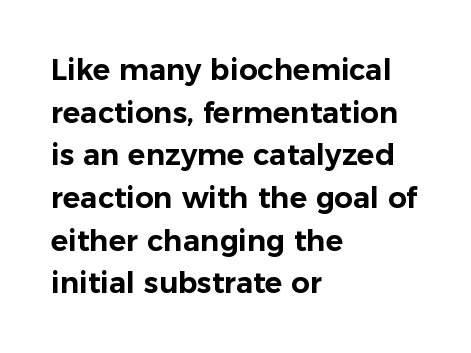
Q: Is the text italic (slanted)? A: No, it is upright.
Q: Is the typeface a serif or a sans-serif typeface? A: Sans-serif.
Q: Is the text underlined? A: No.
Q: How is the paragraph aligned? A: Left-aligned.
Q: Is the spacing between letters normal or unusually wide? A: Normal.
Q: Is the spacing between lines tight, normal or loose? A: Normal.
Q: Width (condensed, normal, or wide)? A: Normal.
Q: Stroke contrast? A: Low.
Q: x-height? A: Medium.
Q: Monospaced? A: No.
